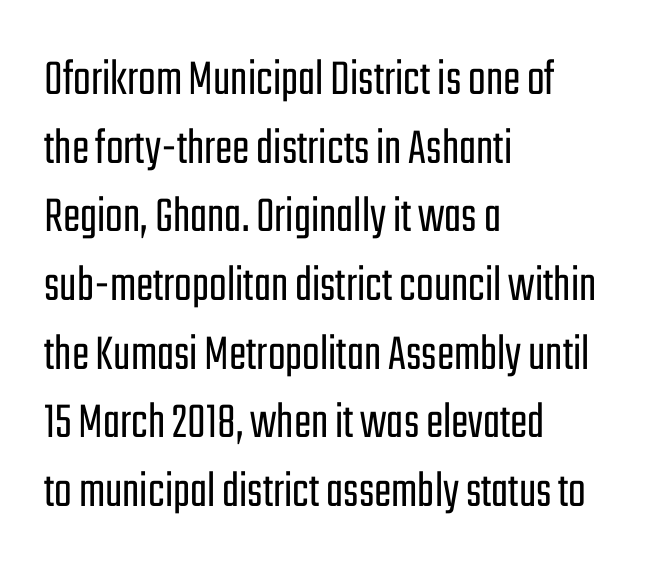
This sample keeps an unexceptional amount of space between lines. The typesetter chose a ragged-right arrangement here. Italic? Not at all — the glyphs are vertical. Beneath every word, the page is bare.
